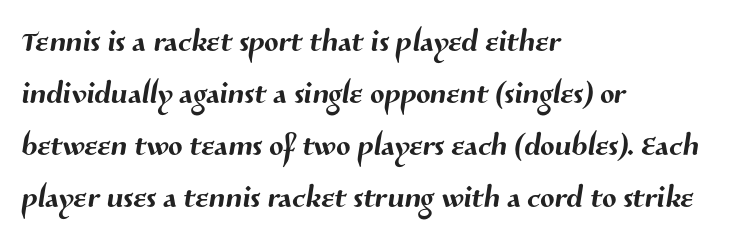
The characters display no serif detailing; their extremities are plain. Nothing unusual about the tracking: characters are spaced as the font intends. The baseline area is clear. You could not count columns in this text — the font is proportionally spaced.
